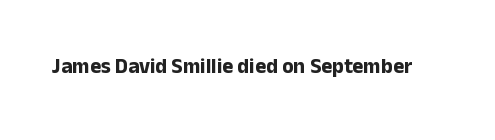
The image shows 21 px bold type, upright; set normal letter spacing, not underlined.
